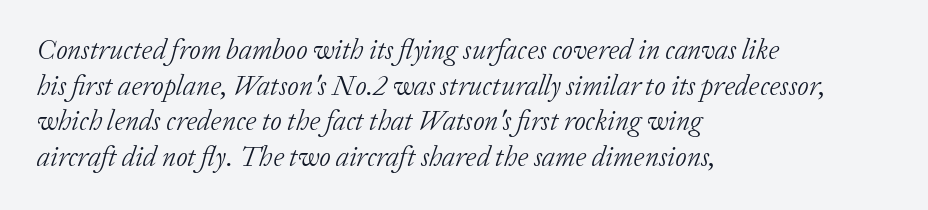
{"serif": "yes", "italic": "yes", "lean": "right", "slant_degrees": 20, "bold": "no", "weight": "light", "width": "normal", "stroke_contrast": "low", "x_height": "medium", "monospaced": "no", "underline": "no", "align": "left", "line_spacing": "normal", "line_spacing_ratio": 1.27, "letter_spacing": "normal", "letter_spacing_em": 0.0, "glyph_px": 28}
